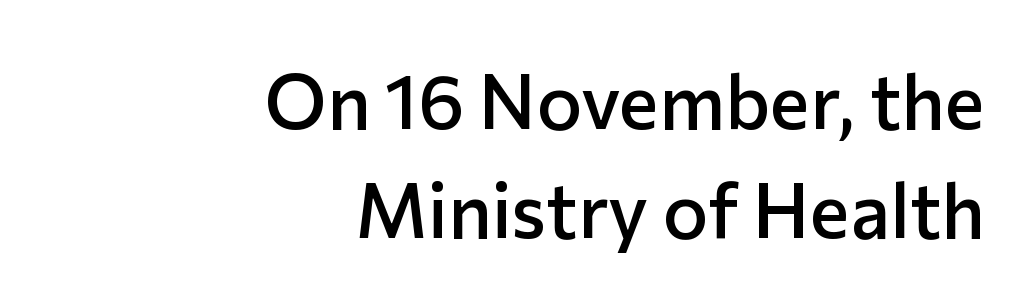
The image shows 76 px semibold sans-serif type, upright; set right-aligned, normal line spacing (1.44x), normal letter spacing, not underlined; low stroke contrast and a medium x-height.
